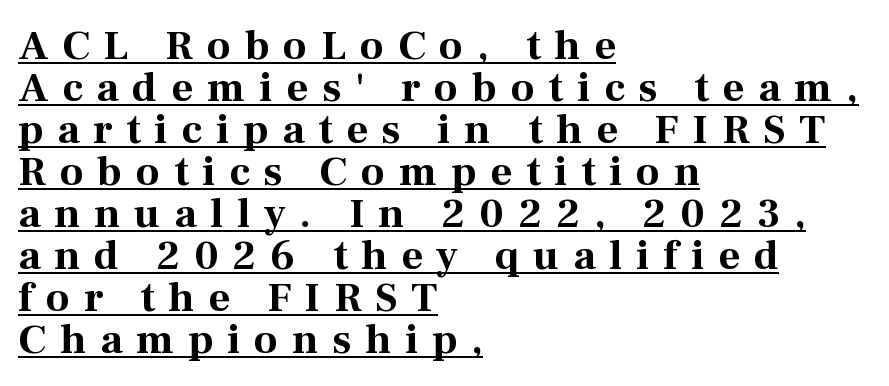
{"serif": "yes", "italic": "no", "bold": "yes", "weight": "bold", "width": "normal", "stroke_contrast": "medium", "x_height": "medium", "monospaced": "no", "underline": "yes", "align": "left", "line_spacing": "tight", "line_spacing_ratio": 1.0, "letter_spacing": "wide", "letter_spacing_em": 0.33, "glyph_px": 42}
